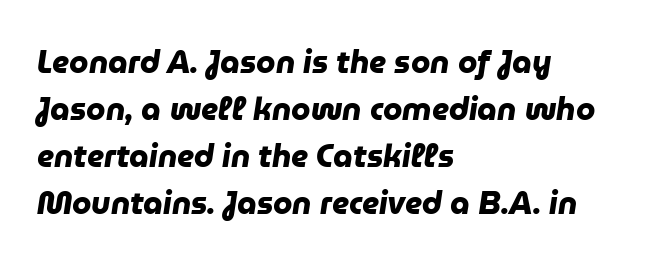
{"serif": "no", "bold": "yes", "weight": "heavy", "width": "normal", "stroke_contrast": "low", "x_height": "medium", "monospaced": "no", "underline": "no", "align": "left", "line_spacing": "normal", "line_spacing_ratio": 1.52, "letter_spacing": "normal", "letter_spacing_em": 0.0, "glyph_px": 31}
